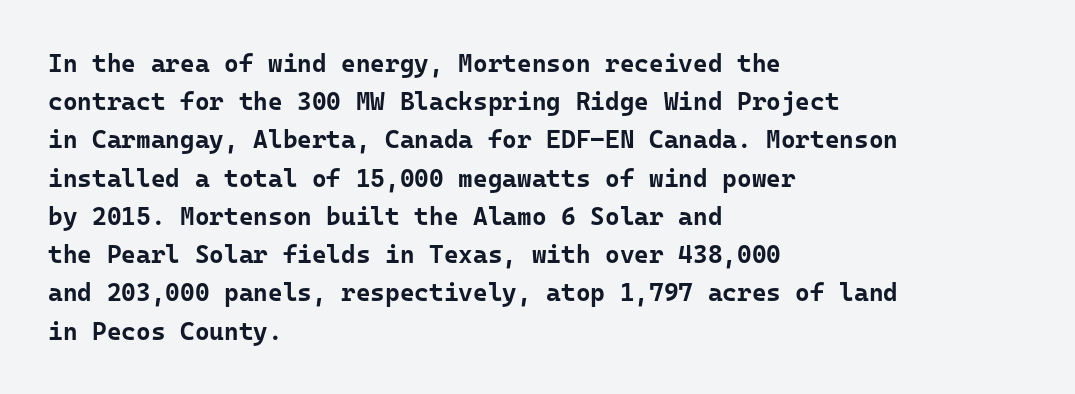
{"italic": "no", "bold": "yes", "underline": "no", "align": "left", "line_spacing": "normal", "line_spacing_ratio": 1.53, "letter_spacing": "normal", "letter_spacing_em": 0.0, "glyph_px": 25}
